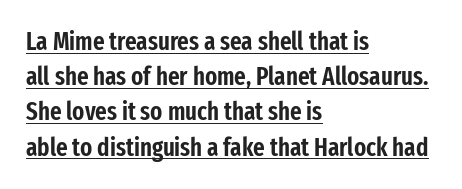
Q: Is the text italic (slanted)? A: No, it is upright.
Q: Is the text underlined? A: Yes.
Q: How is the paragraph aligned? A: Left-aligned.
Q: Is the spacing between letters normal or unusually wide? A: Normal.
Q: Is the spacing between lines tight, normal or loose? A: Normal.
